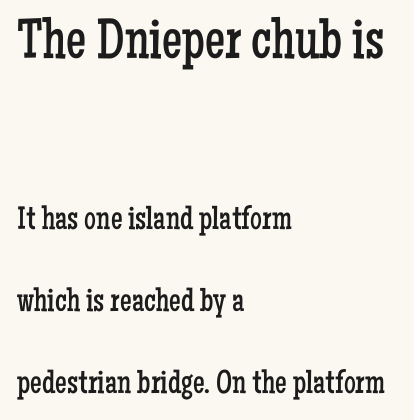
{"serif": "yes", "italic": "no", "bold": "no", "weight": "regular", "width": "condensed", "stroke_contrast": "low", "x_height": "medium", "monospaced": "no", "underline": "no", "align": "left", "line_spacing": "loose", "line_spacing_ratio": 2.49, "letter_spacing": "normal", "letter_spacing_em": 0.0, "larger_block": "first", "size_ratio": 1.73, "glyph_px": 57}
